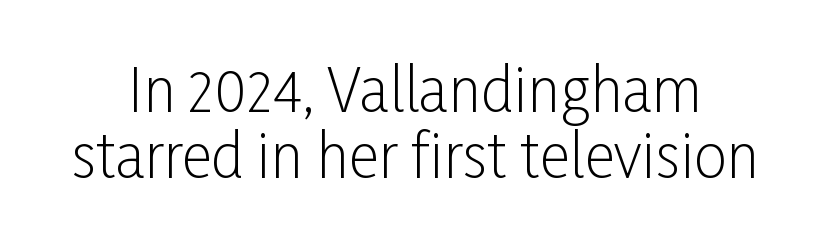
Q: Is the text bold? A: No.
Q: Is the text italic (slanted)? A: No, it is upright.
Q: Is the typeface a serif or a sans-serif typeface? A: Sans-serif.
Q: Is the text underlined? A: No.
Q: Is the spacing between letters normal or unusually wide? A: Normal.
Q: Is the spacing between lines tight, normal or loose? A: Tight.
Q: Width (condensed, normal, or wide)? A: Condensed.
Q: Stroke contrast? A: Low.
Q: x-height? A: Medium.
Q: Monospaced? A: No.
